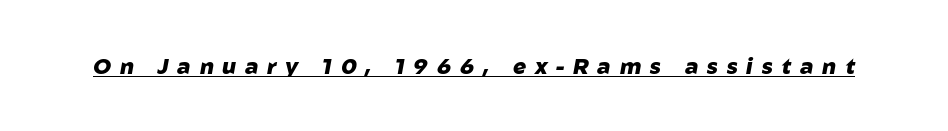
The letters are slanted; this is an italic face. The glyphs are accompanied by a horizontal stroke just below them. Inter-character spacing is expanded well beyond the font's built-in metrics. The strokes are fattened all the way to bold.
